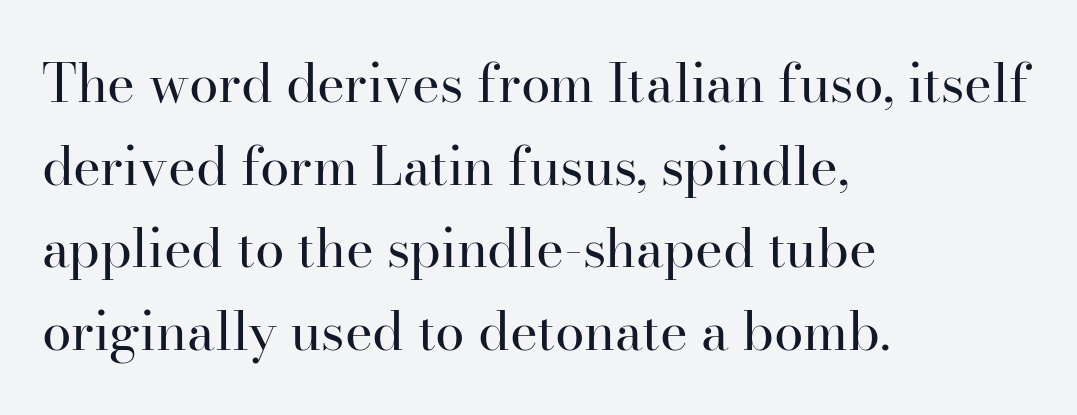
The image shows 53 px regular-weight serif type, upright; set left-aligned, normal line spacing (1.56x), normal letter spacing, not underlined; high stroke contrast and a small x-height.
